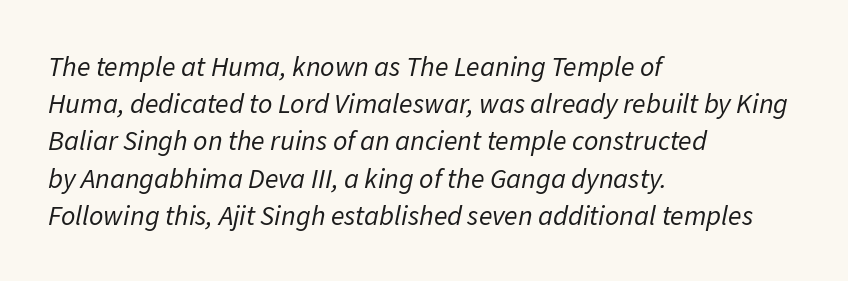
Q: Is the text bold? A: No.
Q: Is the text italic (slanted)? A: Yes, it leans right by about 11 degrees.
Q: Is the text underlined? A: No.
Q: How is the paragraph aligned? A: Left-aligned.
Q: Is the spacing between letters normal or unusually wide? A: Normal.
Q: Is the spacing between lines tight, normal or loose? A: Normal.
Q: Width (condensed, normal, or wide)? A: Normal.
Q: Stroke contrast? A: Low.
Q: x-height? A: Medium.
Q: Monospaced? A: No.
